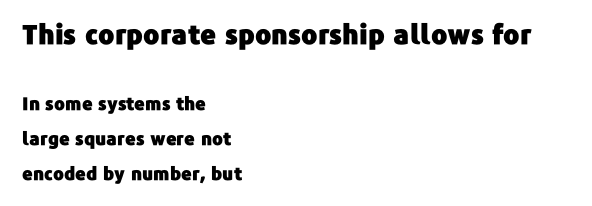
Horizontal alignment here is leftward, the default for most running prose. The earlier block is typeset at a bigger size than the later block. You could fit nearly another row in the gap between these rows. Italic: no, the glyphs are upright roman.
